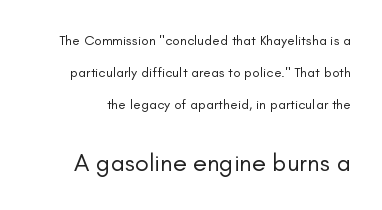
Q: Is the text bold? A: No.
Q: Is the text italic (slanted)? A: No, it is upright.
Q: Is the text underlined? A: No.
Q: Is the spacing between letters normal or unusually wide? A: Normal.
Q: Is the spacing between lines tight, normal or loose? A: Loose.
Q: Which block of text is set in a larger size, the first (top) or the second (bottom)? A: The second (bottom) one.
